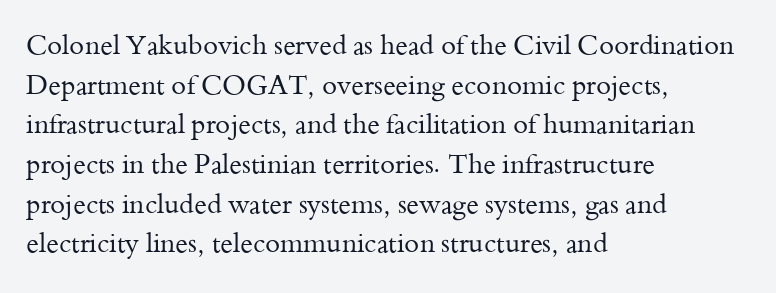
The image shows 27 px text type, upright; set left-aligned, normal line spacing (1.47x), normal letter spacing, not underlined.
